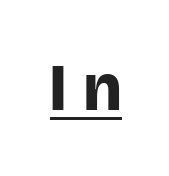
The image shows 66 px bold sans-serif type, upright; set unusually wide letter spacing (+0.27 em), underlined; low stroke contrast and a large x-height.
